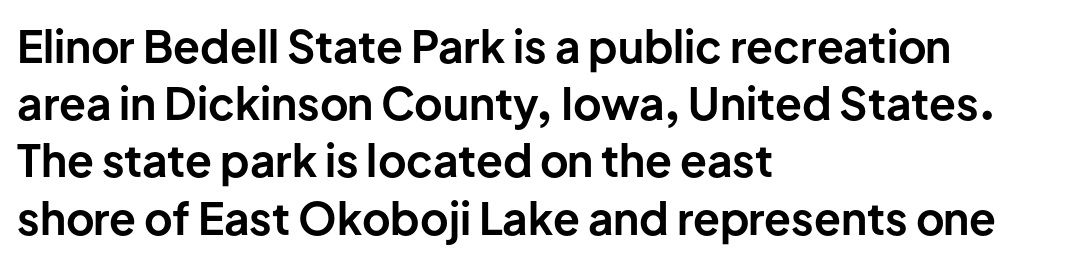
Q: Is the text bold? A: Yes.
Q: Is the text italic (slanted)? A: No, it is upright.
Q: Is the typeface a serif or a sans-serif typeface? A: Sans-serif.
Q: Is the text underlined? A: No.
Q: How is the paragraph aligned? A: Left-aligned.
Q: Is the spacing between letters normal or unusually wide? A: Normal.
Q: Is the spacing between lines tight, normal or loose? A: Normal.
Q: Width (condensed, normal, or wide)? A: Normal.
Q: Stroke contrast? A: Low.
Q: x-height? A: Medium.
Q: Monospaced? A: No.
